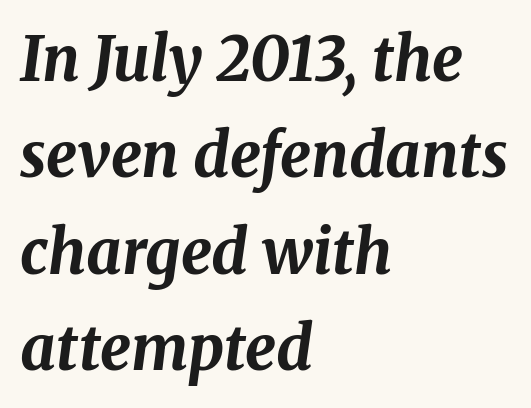
{"italic": "yes", "lean": "right", "slant_degrees": 8, "bold": "yes", "weight": "bold", "width": "normal", "stroke_contrast": "medium", "x_height": "medium", "monospaced": "no", "underline": "no", "align": "left", "line_spacing": "normal", "line_spacing_ratio": 1.58, "letter_spacing": "normal", "letter_spacing_em": 0.0, "glyph_px": 61}
